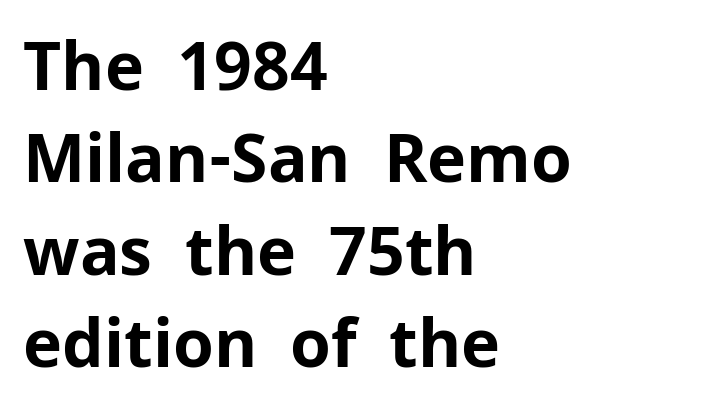
The image shows 66 px bold sans-serif type, upright; set left-aligned, normal line spacing (1.4x), normal letter spacing, not underlined; low stroke contrast and a medium x-height.
